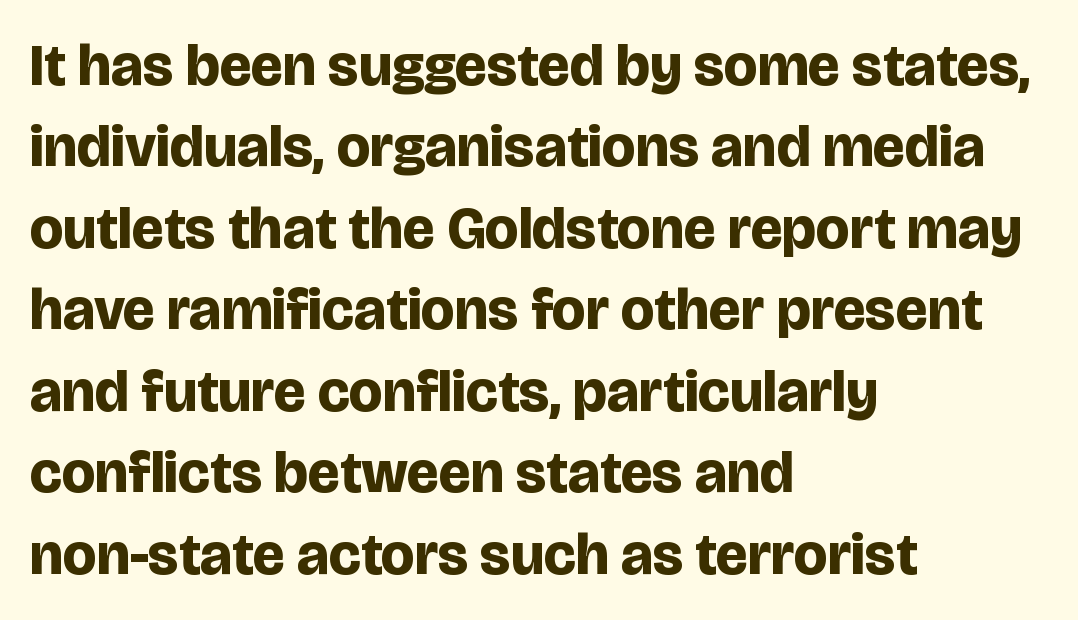
Q: Is the text bold? A: Yes.
Q: Is the text italic (slanted)? A: No, it is upright.
Q: Is the typeface a serif or a sans-serif typeface? A: Sans-serif.
Q: Is the text underlined? A: No.
Q: How is the paragraph aligned? A: Left-aligned.
Q: Is the spacing between letters normal or unusually wide? A: Normal.
Q: Is the spacing between lines tight, normal or loose? A: Normal.
Q: Width (condensed, normal, or wide)? A: Normal.
Q: Stroke contrast? A: Low.
Q: x-height? A: Large.
Q: Monospaced? A: No.
